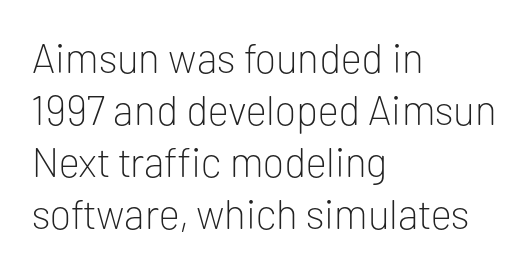
The image shows 41 px light sans-serif type, upright; set left-aligned, normal line spacing (1.27x), normal letter spacing, not underlined; low stroke contrast and a medium x-height.
